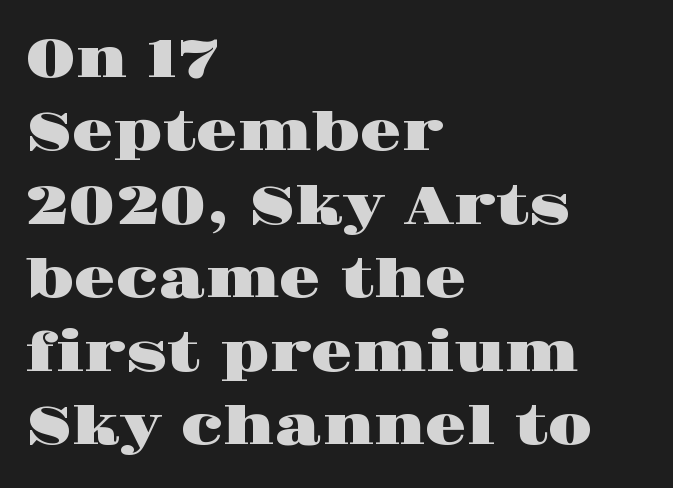
{"serif": "yes", "italic": "no", "width": "wide", "stroke_contrast": "high", "x_height": "large", "monospaced": "no", "underline": "no", "align": "left", "line_spacing": "normal", "line_spacing_ratio": 1.36, "letter_spacing": "normal", "letter_spacing_em": 0.0, "glyph_px": 54}
